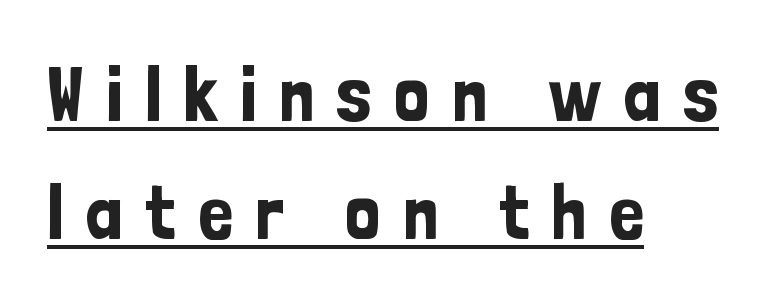
The image shows 78 px condensed sans-serif type, upright; set left-aligned, normal line spacing (1.51x), unusually wide letter spacing (+0.29 em), underlined; low stroke contrast and a medium x-height.
